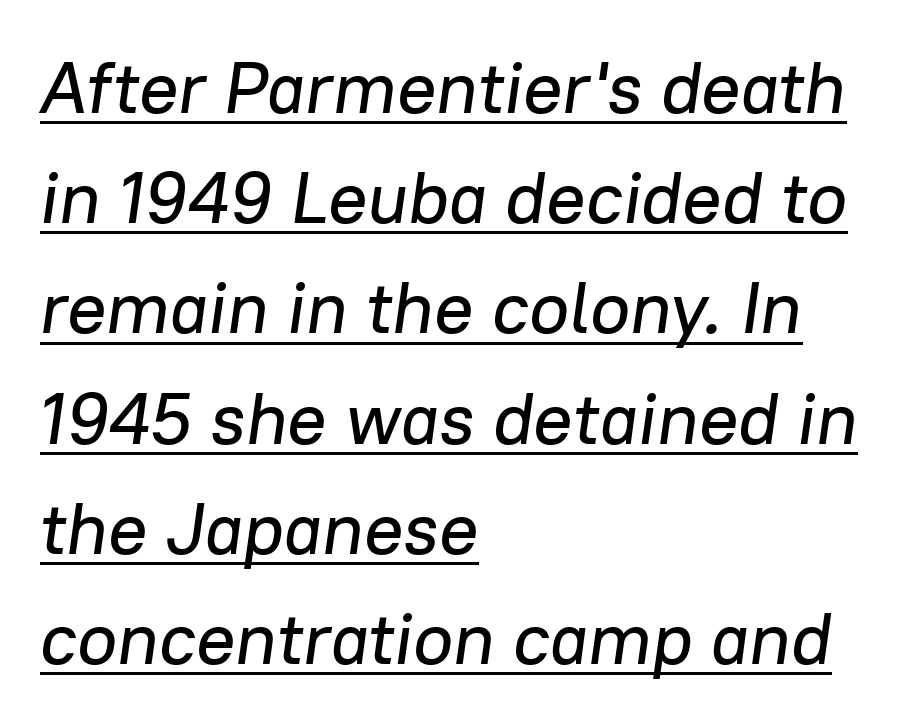
The image shows 73 px text type, italic (leaning right); set left-aligned, normal line spacing (1.51x), normal letter spacing, underlined; low stroke contrast and a medium x-height.
